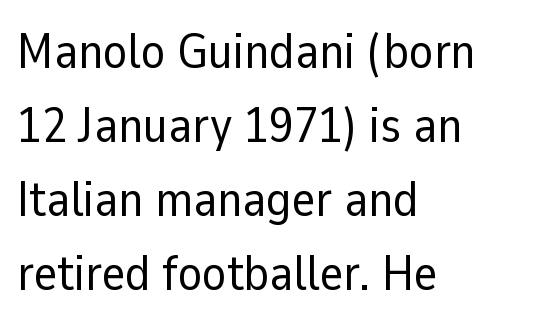
Q: Is the text bold? A: No.
Q: Is the text italic (slanted)? A: No, it is upright.
Q: Is the typeface a serif or a sans-serif typeface? A: Sans-serif.
Q: Is the text underlined? A: No.
Q: How is the paragraph aligned? A: Left-aligned.
Q: Is the spacing between letters normal or unusually wide? A: Normal.
Q: Is the spacing between lines tight, normal or loose? A: Normal.
Q: Width (condensed, normal, or wide)? A: Normal.
Q: Stroke contrast? A: Low.
Q: x-height? A: Medium.
Q: Monospaced? A: No.
